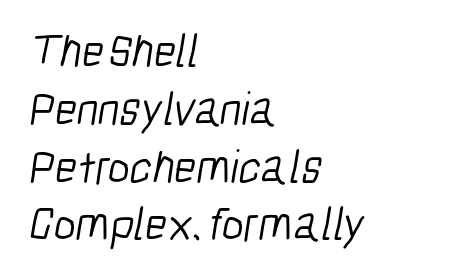
{"serif": "no", "bold": "no", "weight": "light", "width": "condensed", "stroke_contrast": "low", "x_height": "medium", "monospaced": "no", "underline": "no", "align": "left", "line_spacing_ratio": 1.23, "letter_spacing": "normal", "letter_spacing_em": 0.0, "glyph_px": 47}
